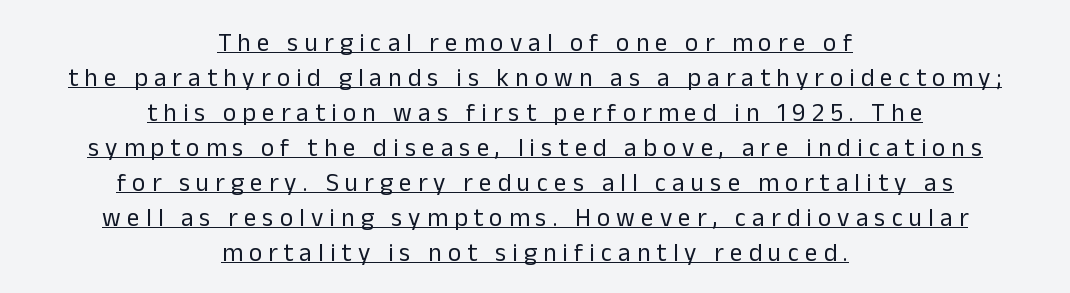
Q: Is the text bold? A: No.
Q: Is the text italic (slanted)? A: No, it is upright.
Q: Is the text underlined? A: Yes.
Q: How is the paragraph aligned? A: Centered.
Q: Is the spacing between letters normal or unusually wide? A: Unusually wide.
Q: Is the spacing between lines tight, normal or loose? A: Normal.
